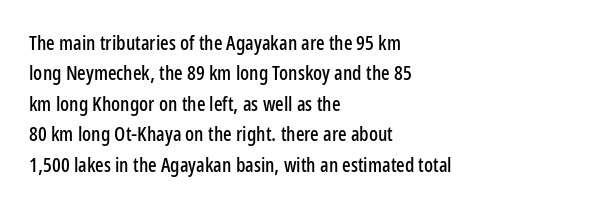
Characters follow at the spacing the type designer built in. The line-height multiplier appears to be the usual default. Just letters on the line, the space beneath them empty. It's the straight-up-and-down kind of type. Each line starts at the same left margin while the right side varies.
